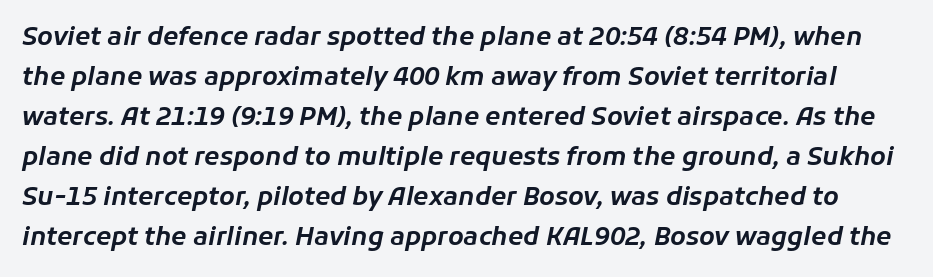
Q: Is the text italic (slanted)? A: Yes, it leans right by about 11 degrees.
Q: Is the text underlined? A: No.
Q: Is the spacing between letters normal or unusually wide? A: Normal.
Q: Is the spacing between lines tight, normal or loose? A: Normal.
